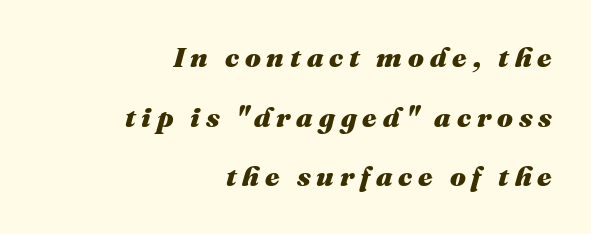
These lines were composed using italics. Thick stems and heavy bowls — unmistakably bold. Between one letter and the next there's a generous, obvious gap. Note the varied advance widths — an 'i' is clearly narrower than an 'm'. Leading is clearly above the norm, producing a sparse column. No word sits above an underline.
